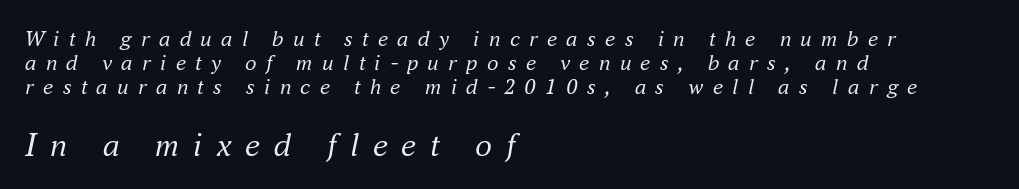
Q: Is the text bold? A: No.
Q: Is the text italic (slanted)? A: Yes, it leans right by about 16 degrees.
Q: Is the typeface a serif or a sans-serif typeface? A: Serif.
Q: Is the text underlined? A: No.
Q: How is the paragraph aligned? A: Left-aligned.
Q: Is the spacing between letters normal or unusually wide? A: Unusually wide.
Q: Is the spacing between lines tight, normal or loose? A: Tight.
Q: Which block of text is set in a larger size, the first (top) or the second (bottom)? A: The second (bottom) one.
Q: Width (condensed, normal, or wide)? A: Normal.
Q: Stroke contrast? A: Medium.
Q: x-height? A: Small.
Q: Monospaced? A: No.
